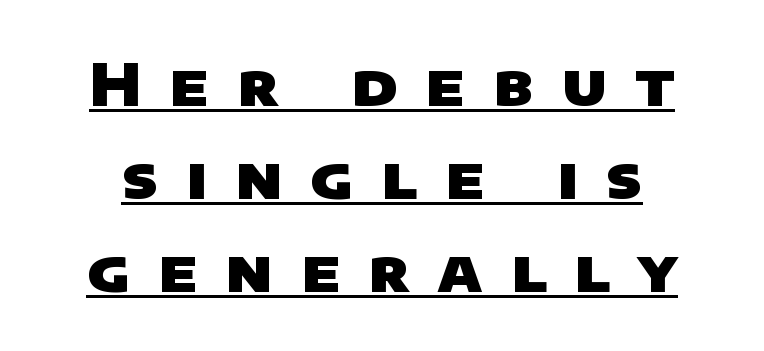
Q: Is the text bold? A: Yes.
Q: Is the typeface a serif or a sans-serif typeface? A: Sans-serif.
Q: Is the text underlined? A: Yes.
Q: Is the spacing between letters normal or unusually wide? A: Unusually wide.
Q: Is the spacing between lines tight, normal or loose? A: Normal.
Q: Width (condensed, normal, or wide)? A: Wide.
Q: Stroke contrast? A: Low.
Q: x-height? A: Large.
Q: Monospaced? A: No.
